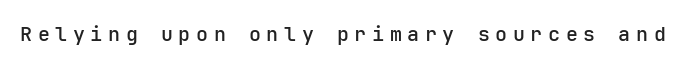
Q: Is the text bold? A: Semi-bold.
Q: Is the text italic (slanted)? A: No, it is upright.
Q: Is the text underlined? A: No.
Q: Is the spacing between letters normal or unusually wide? A: Unusually wide.
